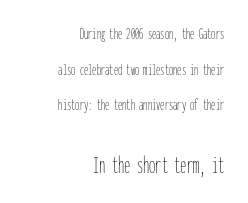
{"italic": "no", "bold": "no", "underline": "no", "align": "right", "line_spacing": "loose", "line_spacing_ratio": 2.1, "letter_spacing": "normal", "letter_spacing_em": 0.0, "larger_block": "second", "size_ratio": 1.47, "glyph_px": 25}
